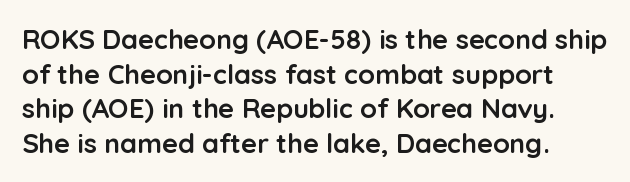
The image shows 27 px bold type, upright; set left-aligned, normal line spacing (1.28x), normal letter spacing, not underlined.
